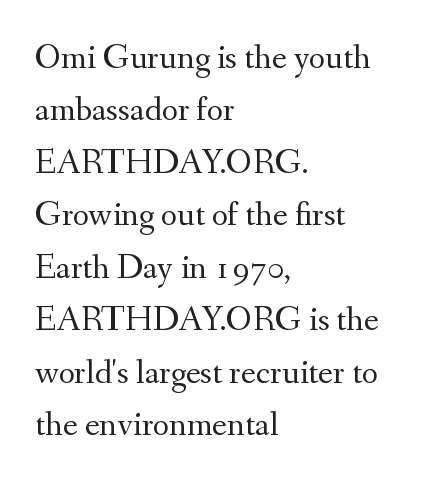
Q: Is the text bold? A: No.
Q: Is the text italic (slanted)? A: No, it is upright.
Q: Is the typeface a serif or a sans-serif typeface? A: Serif.
Q: Is the text underlined? A: No.
Q: How is the paragraph aligned? A: Left-aligned.
Q: Is the spacing between letters normal or unusually wide? A: Normal.
Q: Is the spacing between lines tight, normal or loose? A: Normal.
Q: Width (condensed, normal, or wide)? A: Normal.
Q: Stroke contrast? A: Medium.
Q: x-height? A: Small.
Q: Monospaced? A: No.
